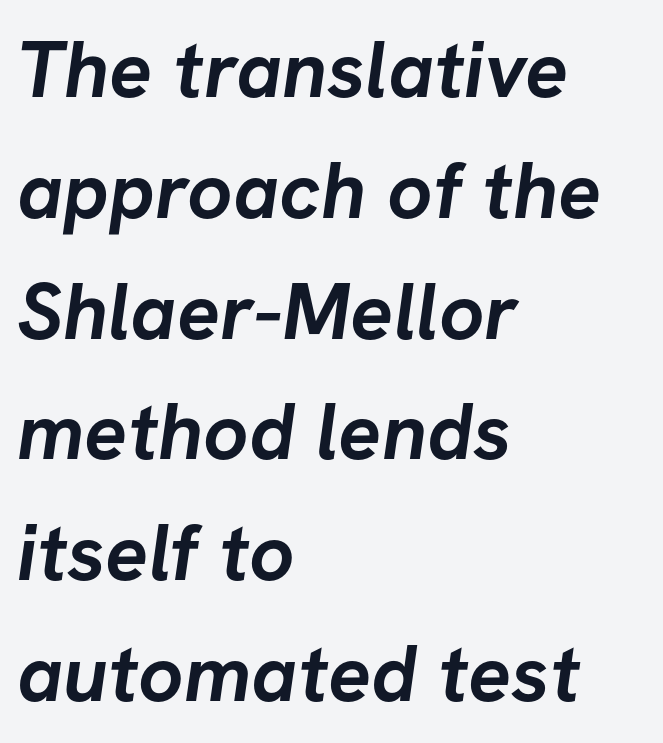
{"serif": "no", "bold": "yes", "weight": "semibold", "width": "normal", "stroke_contrast": "low", "x_height": "medium", "monospaced": "no", "underline": "no", "align": "left", "line_spacing": "normal", "line_spacing_ratio": 1.51, "letter_spacing": "normal", "letter_spacing_em": 0.0, "glyph_px": 80}
